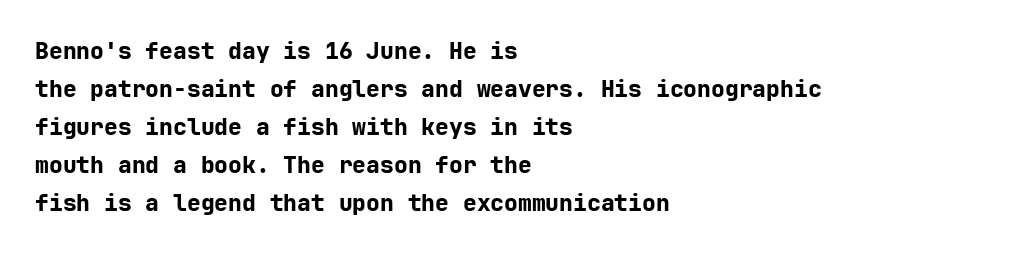
The vertical gap from one line to the next is medium. Type without underlining. Posture: straight, roman, zero tilt. Thick stems and heavy bowls — unmistakably bold.
